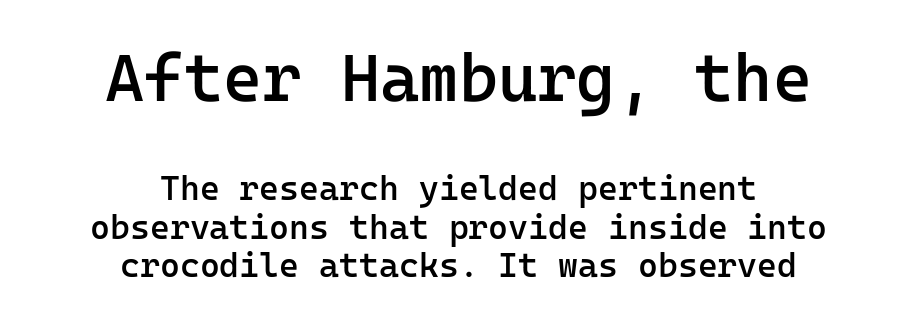
The image shows 67 px semibold sans-serif type, upright, monospaced; set centered, tight line spacing (1.14x), normal letter spacing, not underlined; the first (top) block is 1.97x larger; low stroke contrast and a medium x-height.
